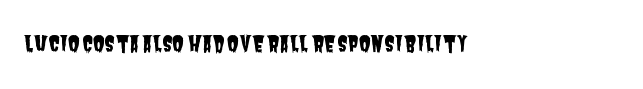
The image shows 21 px text type; set left-aligned, normal letter spacing, not underlined.
